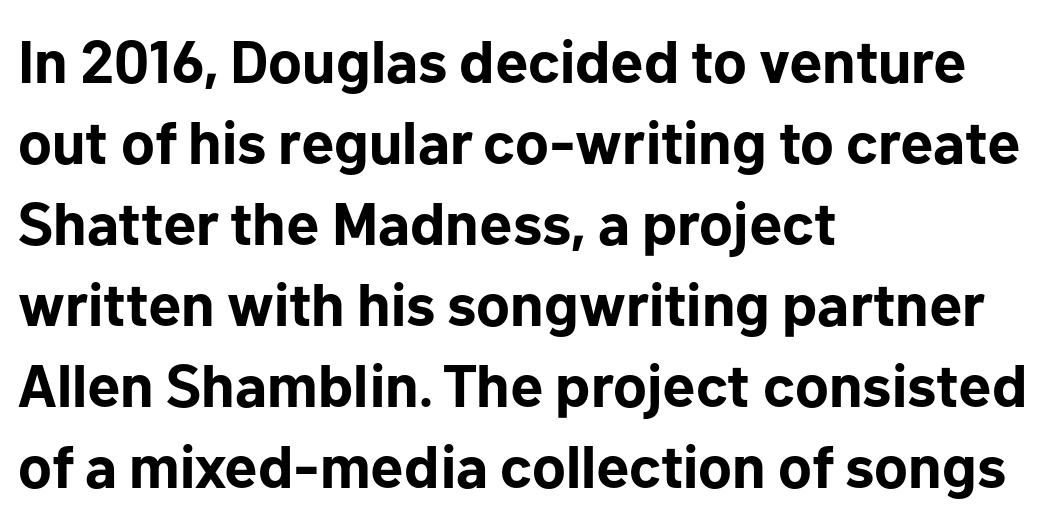
Q: Is the text bold? A: Yes.
Q: Is the text italic (slanted)? A: No, it is upright.
Q: Is the typeface a serif or a sans-serif typeface? A: Sans-serif.
Q: Is the text underlined? A: No.
Q: How is the paragraph aligned? A: Left-aligned.
Q: Is the spacing between letters normal or unusually wide? A: Normal.
Q: Is the spacing between lines tight, normal or loose? A: Normal.
Q: Width (condensed, normal, or wide)? A: Normal.
Q: Stroke contrast? A: Low.
Q: x-height? A: Medium.
Q: Monospaced? A: No.
